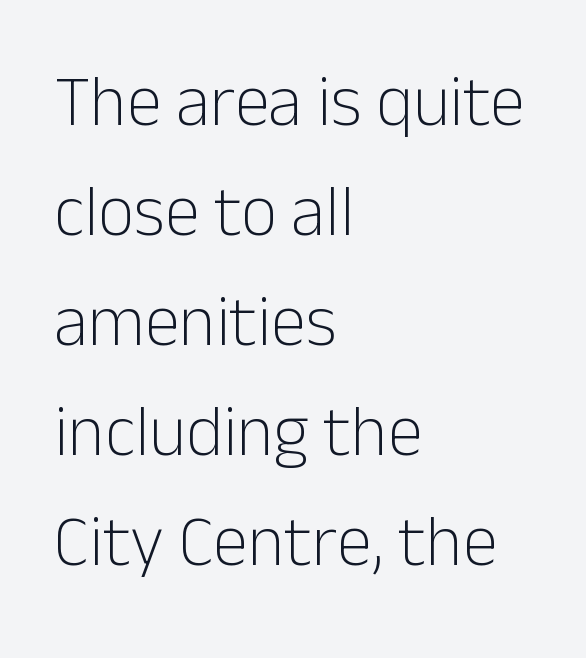
The image shows 71 px light sans-serif type, upright; set left-aligned, normal line spacing (1.55x), normal letter spacing, not underlined; low stroke contrast and a medium x-height.
